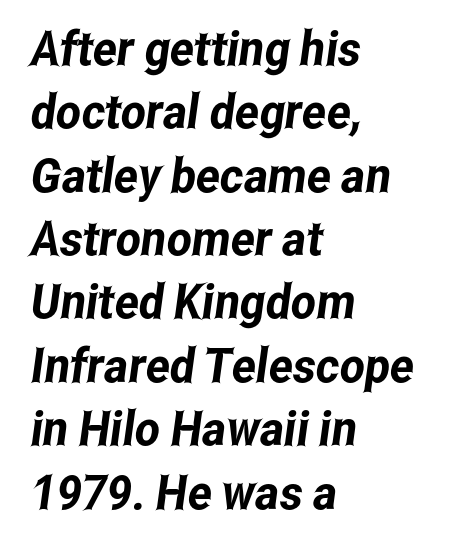
{"serif": "no", "width": "condensed", "stroke_contrast": "low", "x_height": "medium", "monospaced": "no", "underline": "no", "align": "left", "line_spacing": "normal", "line_spacing_ratio": 1.32, "letter_spacing": "normal", "letter_spacing_em": 0.0, "glyph_px": 48}
